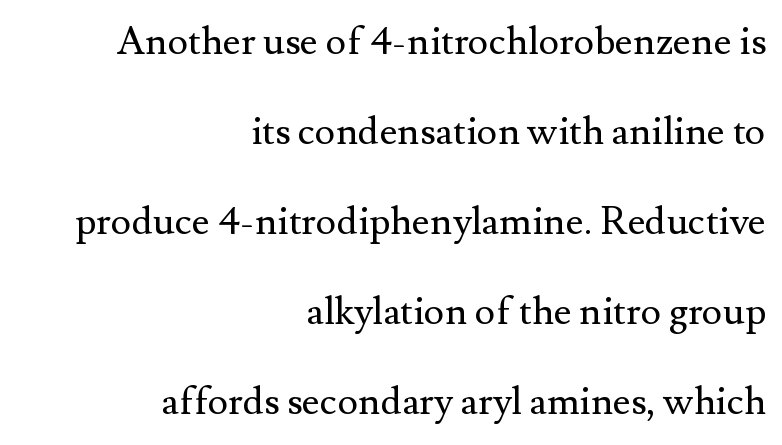
No letter is thick-stroked: the sample isn't bold. Varying glyph widths throughout — classic text-font behaviour. Leftover space on each line is placed entirely before the opening word. I'd call this a serif setting — the letters wear small feet.
